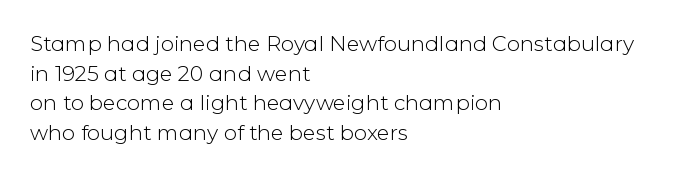
Q: Is the text bold? A: No.
Q: Is the text italic (slanted)? A: No, it is upright.
Q: Is the text underlined? A: No.
Q: How is the paragraph aligned? A: Left-aligned.
Q: Is the spacing between letters normal or unusually wide? A: Normal.
Q: Is the spacing between lines tight, normal or loose? A: Normal.
